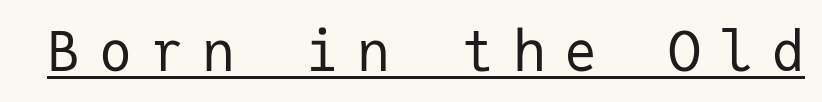
Between one letter and the next there's a generous, obvious gap. Nope, not italic — everything's standing straight. Each letter's strokes conclude bluntly, with no projecting serifs. No letter is thick-stroked: the sample isn't bold.
